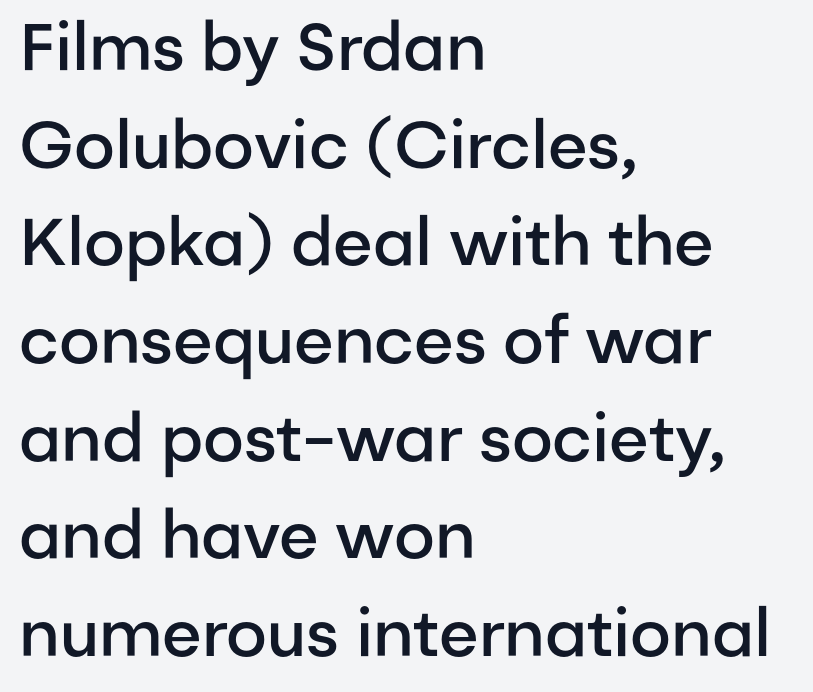
{"serif": "no", "italic": "no", "bold": "semi", "weight": "semibold", "width": "normal", "stroke_contrast": "low", "x_height": "medium", "monospaced": "no", "underline": "no", "align": "left", "line_spacing": "normal", "line_spacing_ratio": 1.48, "letter_spacing": "normal", "letter_spacing_em": 0.0, "glyph_px": 66}
